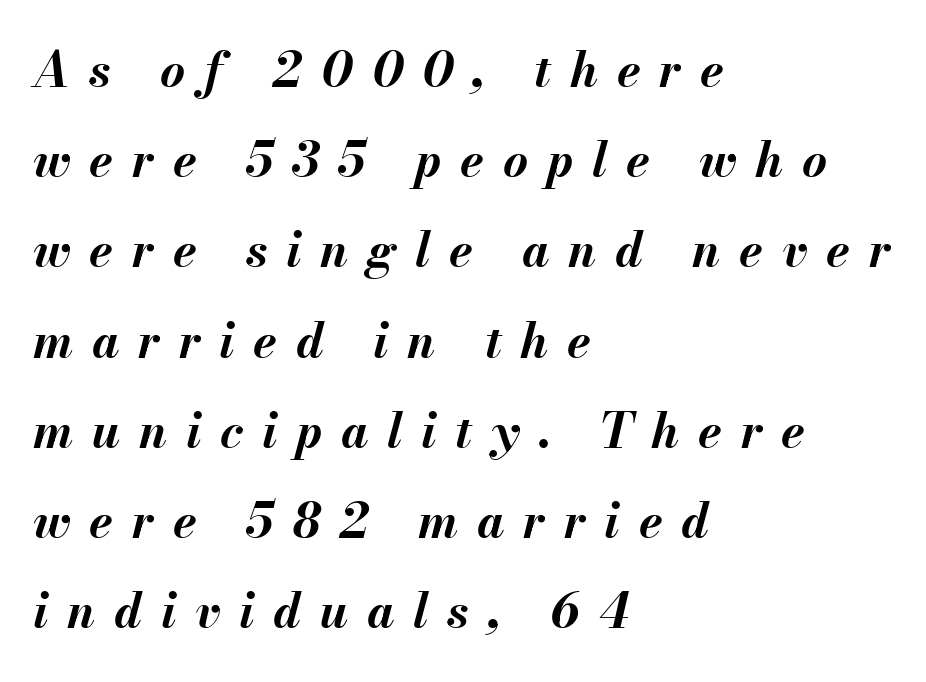
The image shows 48 px bold type, italic (leaning right); set left-aligned, line spacing 1.88x, unusually wide letter spacing (+0.39 em), not underlined; medium stroke contrast and a small x-height.
